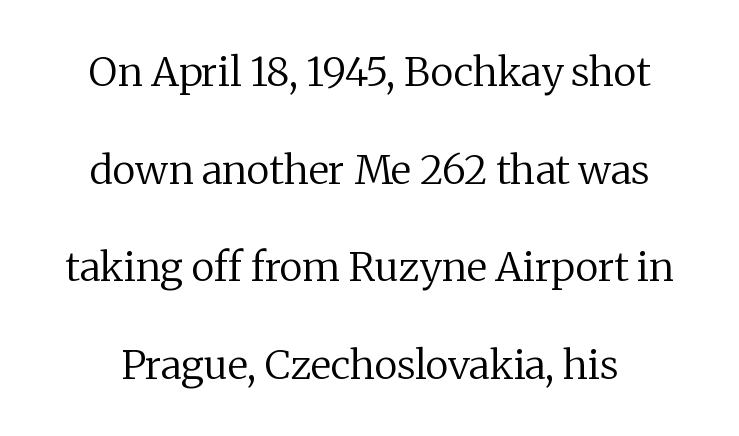
{"serif": "yes", "italic": "no", "bold": "no", "weight": "regular", "width": "normal", "stroke_contrast": "medium", "x_height": "medium", "monospaced": "no", "underline": "no", "line_spacing": "loose", "line_spacing_ratio": 2.44, "letter_spacing": "normal", "letter_spacing_em": 0.0, "glyph_px": 40}
